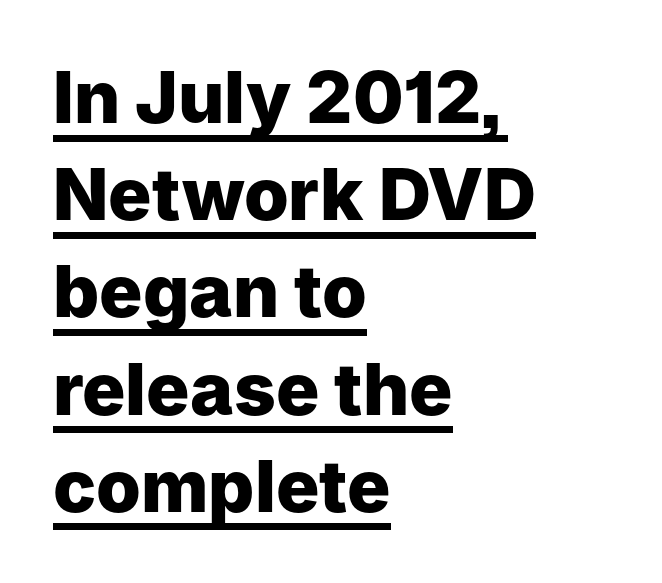
Students, observe the line beneath the letters — that is underlining. Unlike italic type, these characters show no tilt at all. Does the copy run flush right? No — it runs flush left. Heavy-handed strokes throughout: this text is bold. Caption: standard tracking, unaltered. Spacing verdict: proportional, widths tailored to each character.
